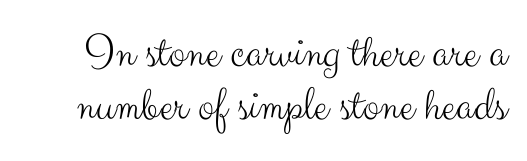
The image shows 49 px light sans-serif type; set tight line spacing (1.08x), normal letter spacing, not underlined; medium stroke contrast and a small x-height.
